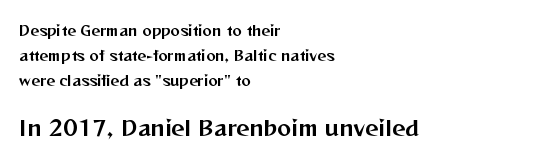
Descenders hang freely into open space. It's the straight-up-and-down kind of type. Line starts are locked; line ends wander. The lower block of text is set noticeably larger than the block above it. Spacing between characters is what you'd get straight out of the box.
